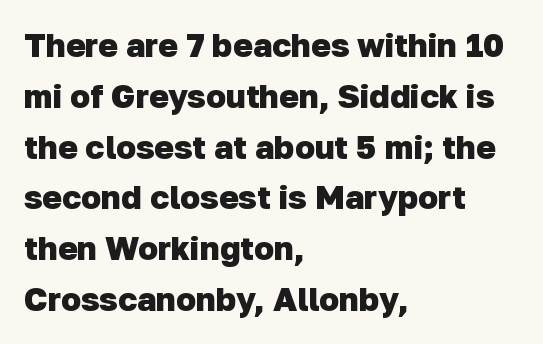
This is sans-serif lettering, the kind often seen on screens and signage. If you drew a ruler down the left edge, every line would touch it. Set as a true bold cut, around the 700 mark. Students, note that the glyphs here touch the page at normal intervals.
